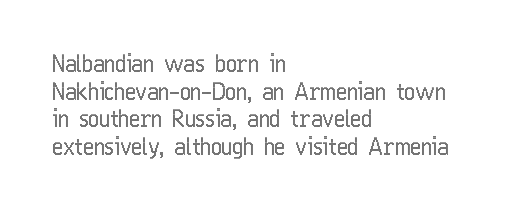
The image shows 23 px text type, upright; set left-aligned, line spacing 1.2x, normal letter spacing, not underlined.
